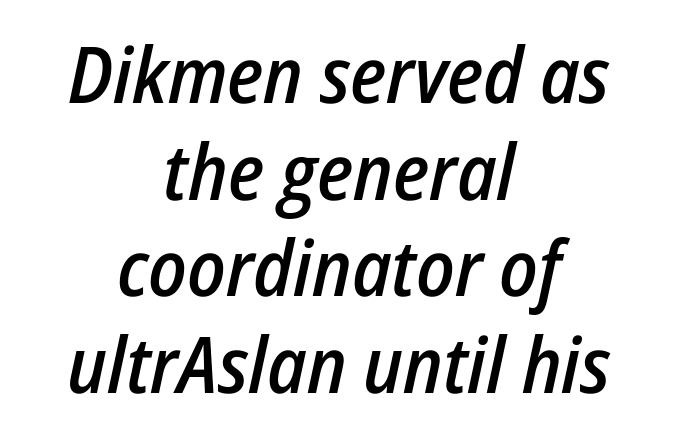
The characters look somewhat weighty, a semibold short of true bold. This is oblique type, the kind used for emphasis or titles. Looks like regular typesetting: each glyph gets only the width it needs. Horizontal alignment here is central, giving a formal, balanced look. Caption: standard tracking, unaltered. Underlining? Definitely not there.
